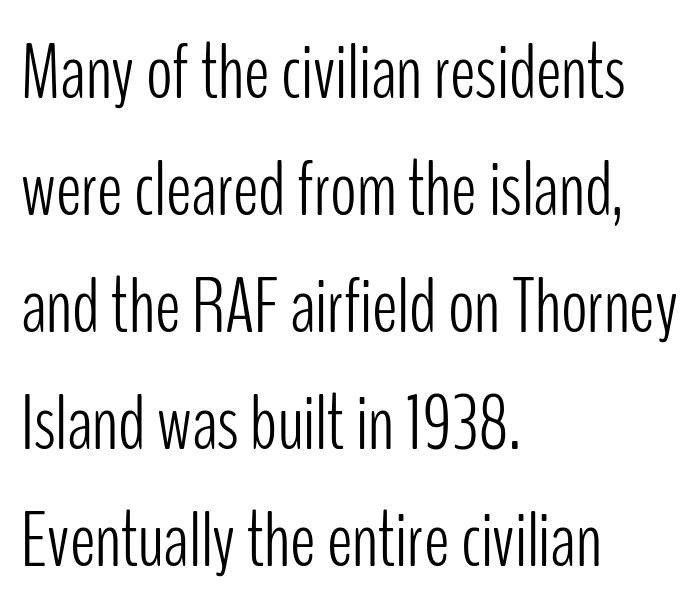
Q: Is the text bold? A: No.
Q: Is the text italic (slanted)? A: No, it is upright.
Q: Is the typeface a serif or a sans-serif typeface? A: Sans-serif.
Q: Is the text underlined? A: No.
Q: How is the paragraph aligned? A: Left-aligned.
Q: Is the spacing between letters normal or unusually wide? A: Normal.
Q: Is the spacing between lines tight, normal or loose? A: Normal.
Q: Width (condensed, normal, or wide)? A: Condensed.
Q: Stroke contrast? A: Low.
Q: x-height? A: Medium.
Q: Monospaced? A: No.
